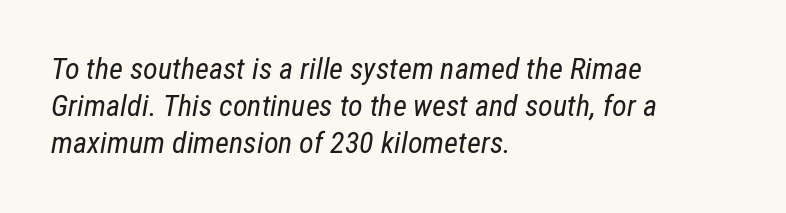
{"italic": "yes", "lean": "right", "slant_degrees": 12, "bold": "no", "weight": "regular", "width": "condensed", "stroke_contrast": "low", "x_height": "medium", "monospaced": "no", "underline": "no", "align": "left", "line_spacing_ratio": 1.24, "letter_spacing": "normal", "letter_spacing_em": 0.0, "glyph_px": 30}
